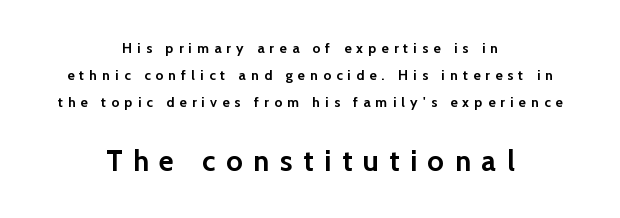
Honestly, the rows look like they've been pulled way apart. Summary of weight: heavy, a full bold. Tracking value appears strongly positive — letters spread wide. Which margin do the lines hug? Neither — every line sits in the middle.
